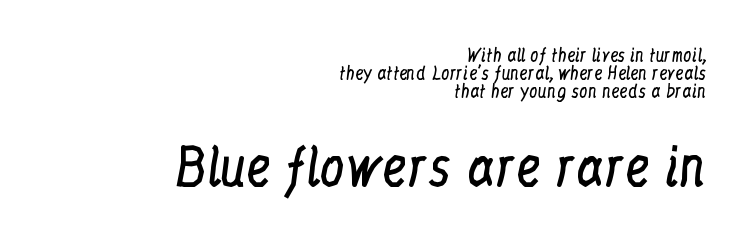
This sample uses a serif face. Think of a printed novel: that variable character pitch is what you see here. Interline gaps are noticeably narrow in this sample. The passage shown has conventional tracking throughout. Descenders are the only things crossing below the line. Between these two stacked blocks, the lower one wins on size.
